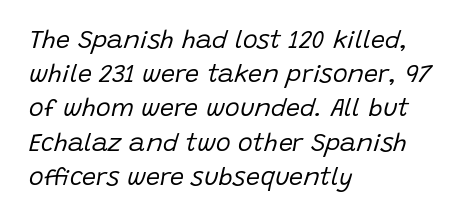
Q: Is the text bold? A: No.
Q: Is the text italic (slanted)? A: Yes, it leans right by about 15 degrees.
Q: Is the text underlined? A: No.
Q: How is the paragraph aligned? A: Left-aligned.
Q: Is the spacing between letters normal or unusually wide? A: Normal.
Q: Is the spacing between lines tight, normal or loose? A: Normal.
